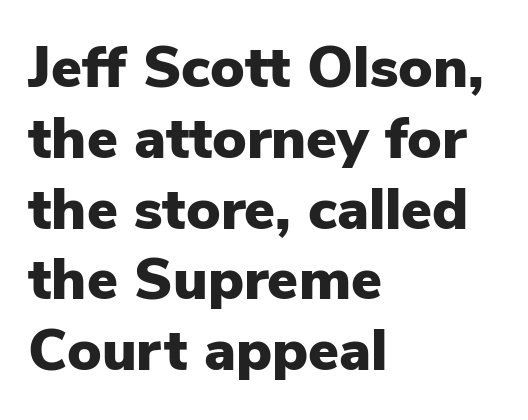
The image shows 58 px heavy sans-serif type, upright; set left-aligned, line spacing 1.22x, normal letter spacing, not underlined; low stroke contrast and a medium x-height.
